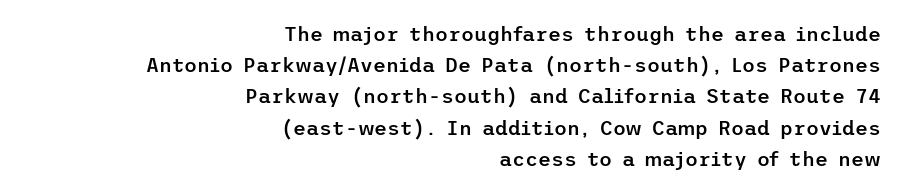
{"italic": "no", "bold": "semi", "underline": "no", "align": "right", "line_spacing": "normal", "line_spacing_ratio": 1.56, "letter_spacing": "normal", "letter_spacing_em": 0.0, "glyph_px": 20}
